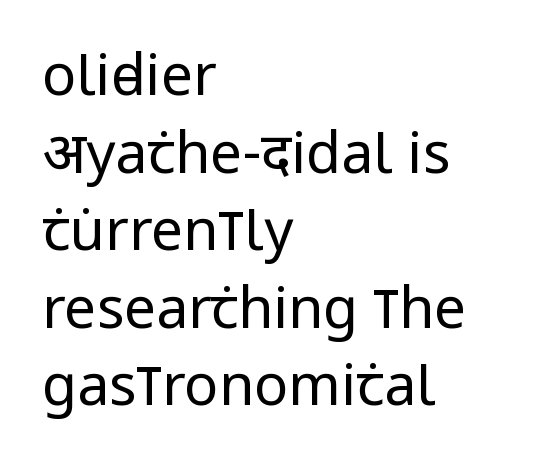
Q: Is the text bold? A: No.
Q: Is the text italic (slanted)? A: No, it is upright.
Q: Is the typeface a serif or a sans-serif typeface? A: Sans-serif.
Q: Is the text underlined? A: No.
Q: How is the paragraph aligned? A: Left-aligned.
Q: Is the spacing between letters normal or unusually wide? A: Normal.
Q: Is the spacing between lines tight, normal or loose? A: Normal.
Q: Width (condensed, normal, or wide)? A: Condensed.
Q: Stroke contrast? A: Low.
Q: x-height? A: Large.
Q: Monospaced? A: No.
